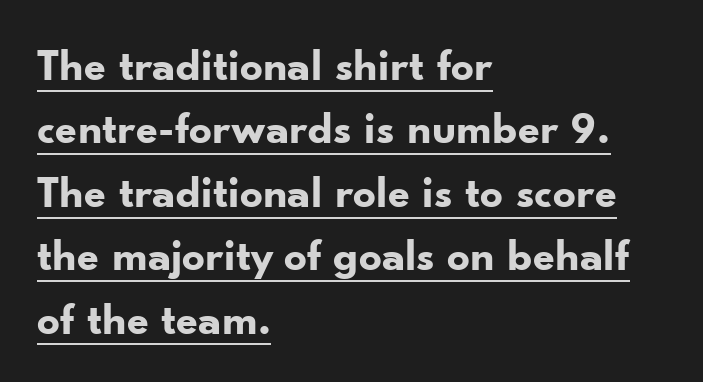
The lines in this sample share a left origin and differ only in where they stop. Has an underline been added? It has. You could not count columns in this text — the font is proportionally spaced. This is sans-serif lettering, the kind often seen on screens and signage. Does the weight exceed regular? Yes, all the way to bold. The letterforms sit shoulder to shoulder at normal distance.
